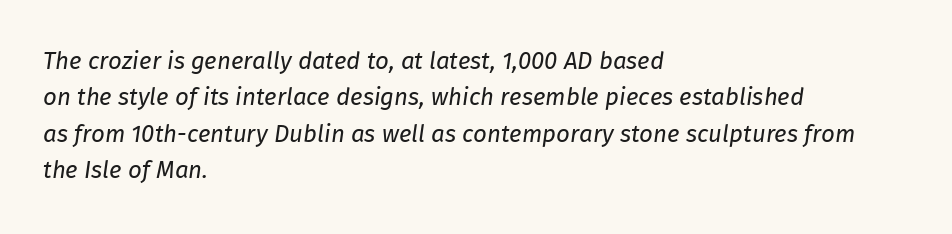
This is oblique type, the kind used for emphasis or titles. Compared with a centered layout, this one pins lines to the left instead. Line spacing here is normal. No extra ink here — the face is not bold. Anything drawn beneath the words? Only blank space. What stands out about the letter spacing? Nothing — it is the standard amount.
